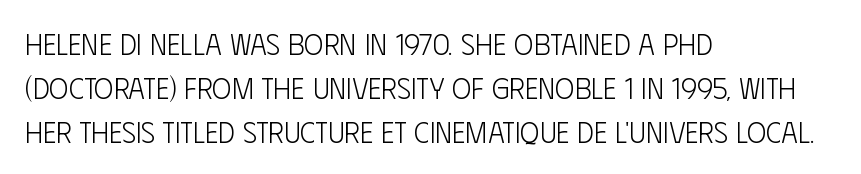
The image shows 29 px light, condensed sans-serif type, upright; set left-aligned, normal line spacing (1.51x), normal letter spacing, not underlined; low stroke contrast and a large x-height.
